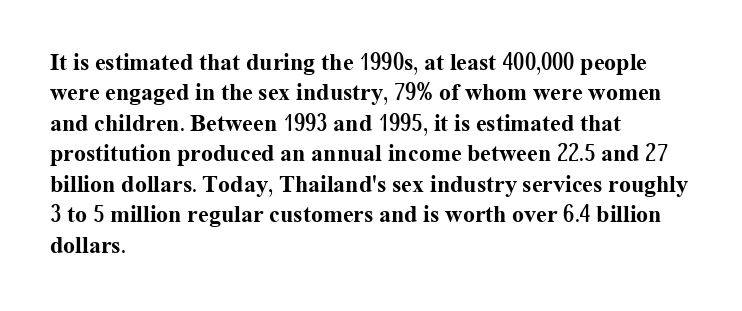
The glyphs are unaccompanied by any horizontal stroke below them. The leading is moderate, giving the passage an even texture. Left-aligned paragraph, ragged on the right. A full-strength bold gives these letters their thick strokes. This sample uses an upright cut, with every glyph sitting square on the baseline.
